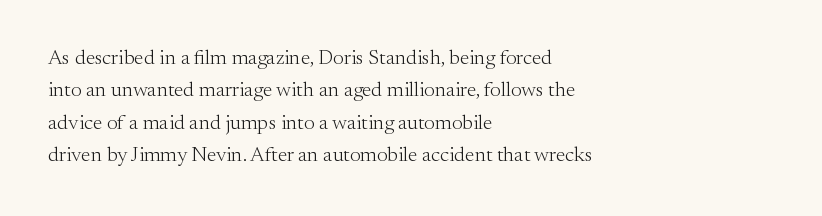
Q: Is the text bold? A: No.
Q: Is the text italic (slanted)? A: No, it is upright.
Q: Is the text underlined? A: No.
Q: How is the paragraph aligned? A: Left-aligned.
Q: Is the spacing between letters normal or unusually wide? A: Normal.
Q: Is the spacing between lines tight, normal or loose? A: Normal.
